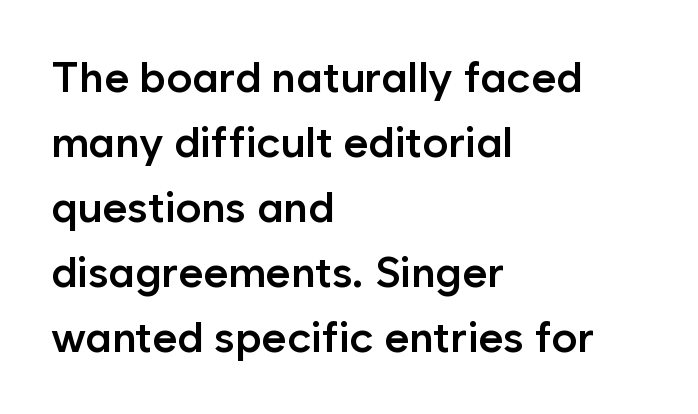
Q: Is the text bold? A: Semi-bold.
Q: Is the text italic (slanted)? A: No, it is upright.
Q: Is the typeface a serif or a sans-serif typeface? A: Sans-serif.
Q: Is the text underlined? A: No.
Q: How is the paragraph aligned? A: Left-aligned.
Q: Is the spacing between letters normal or unusually wide? A: Normal.
Q: Is the spacing between lines tight, normal or loose? A: Normal.
Q: Width (condensed, normal, or wide)? A: Normal.
Q: Stroke contrast? A: Low.
Q: x-height? A: Medium.
Q: Monospaced? A: No.
